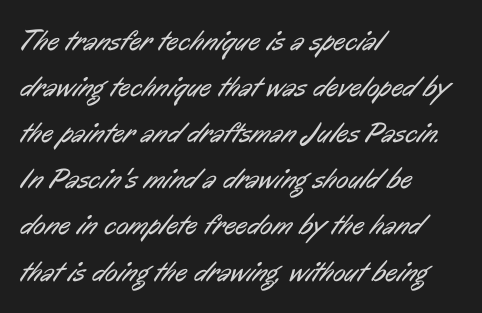
{"serif": "no", "bold": "no", "weight": "regular", "width": "condensed", "stroke_contrast": "low", "x_height": "medium", "monospaced": "no", "underline": "no", "align": "left", "line_spacing": "normal", "line_spacing_ratio": 1.59, "letter_spacing": "normal", "letter_spacing_em": 0.0, "glyph_px": 29}
